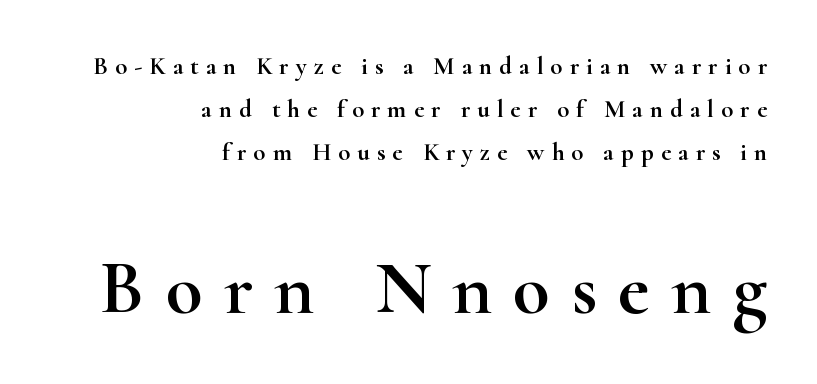
The image shows 76 px wide serif type, upright; set right-aligned, line spacing 1.73x, unusually wide letter spacing (+0.28 em), not underlined; the second (bottom) block is 3.04x larger; high stroke contrast and a small x-height.
